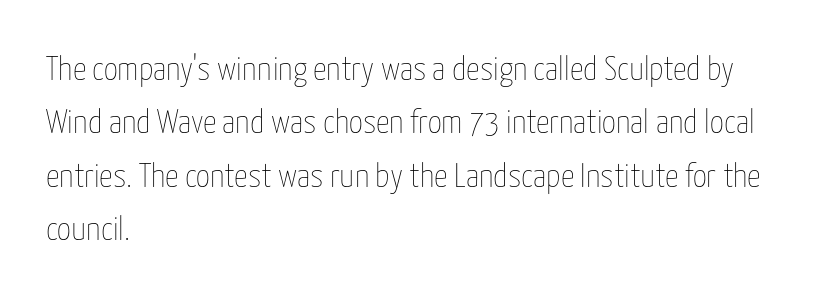
Q: Is the text bold? A: No.
Q: Is the text italic (slanted)? A: No, it is upright.
Q: Is the text underlined? A: No.
Q: How is the paragraph aligned? A: Left-aligned.
Q: Is the spacing between letters normal or unusually wide? A: Normal.
Q: Is the spacing between lines tight, normal or loose? A: Normal.
Q: Width (condensed, normal, or wide)? A: Condensed.
Q: Stroke contrast? A: Low.
Q: x-height? A: Medium.
Q: Monospaced? A: No.
